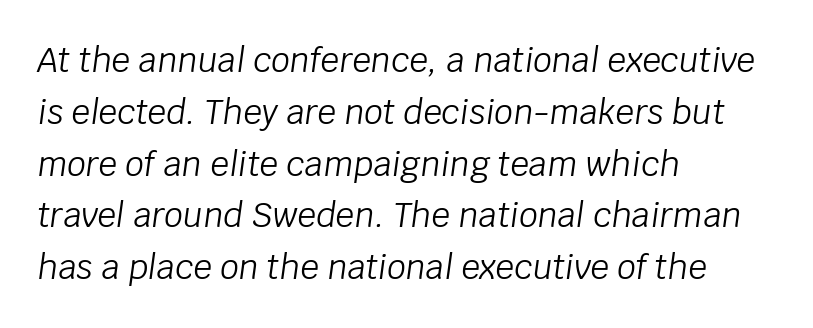
Q: Is the text bold? A: No.
Q: Is the text italic (slanted)? A: Yes, it leans right by about 8 degrees.
Q: Is the text underlined? A: No.
Q: How is the paragraph aligned? A: Left-aligned.
Q: Is the spacing between letters normal or unusually wide? A: Normal.
Q: Is the spacing between lines tight, normal or loose? A: Normal.
Q: Width (condensed, normal, or wide)? A: Normal.
Q: Stroke contrast? A: Low.
Q: x-height? A: Large.
Q: Monospaced? A: No.
